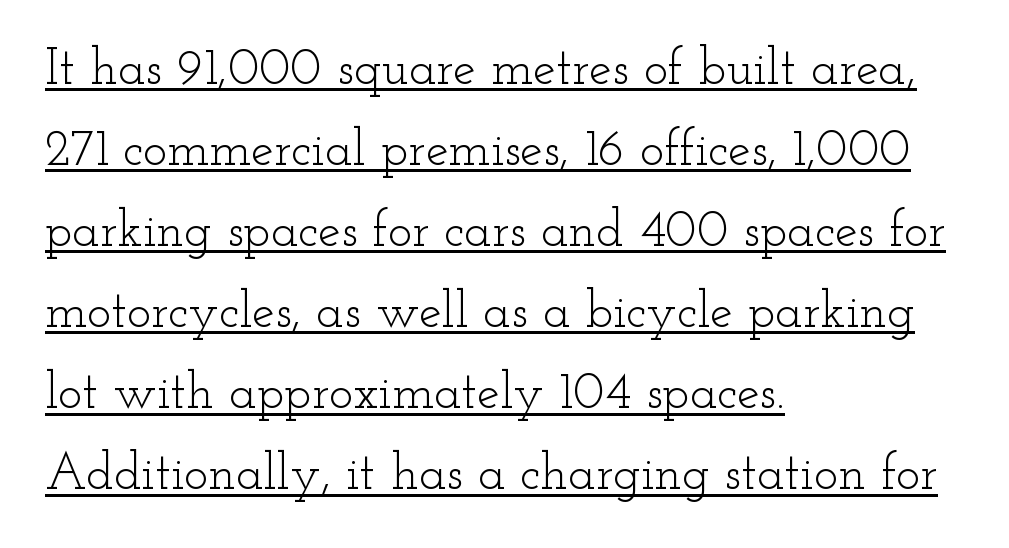
Q: Is the text bold? A: No.
Q: Is the text italic (slanted)? A: No, it is upright.
Q: Is the typeface a serif or a sans-serif typeface? A: Serif.
Q: Is the text underlined? A: Yes.
Q: How is the paragraph aligned? A: Left-aligned.
Q: Is the spacing between letters normal or unusually wide? A: Normal.
Q: Is the spacing between lines tight, normal or loose? A: Normal.
Q: Width (condensed, normal, or wide)? A: Wide.
Q: Stroke contrast? A: Low.
Q: x-height? A: Small.
Q: Monospaced? A: No.
